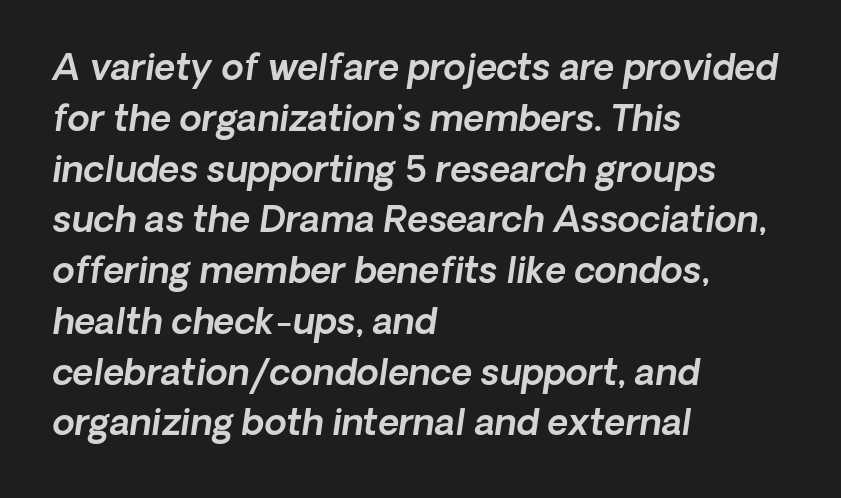
{"italic": "yes", "lean": "right", "slant_degrees": 8, "width": "normal", "x_height": "medium", "monospaced": "no", "underline": "no", "align": "left", "line_spacing": "normal", "line_spacing_ratio": 1.41, "letter_spacing": "normal", "letter_spacing_em": 0.0, "glyph_px": 36}
